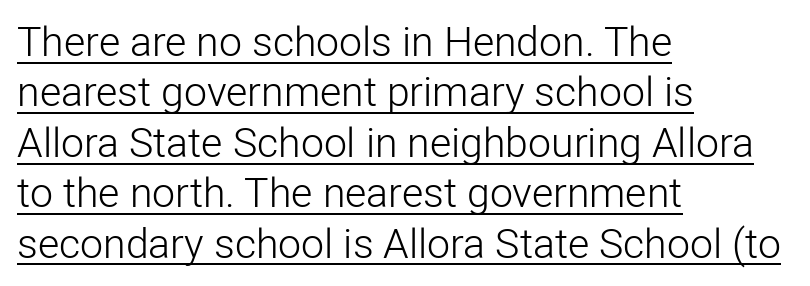
This reads as an unemphasized weight, regular at the heaviest. Teacher's note: observe the even left margin — that is flush-left alignment. Spacing between characters is what you'd get straight out of the box. Spacing verdict: proportional, widths tailored to each character. Nope, no serifs anywhere on these letters. Posture: vertical.
